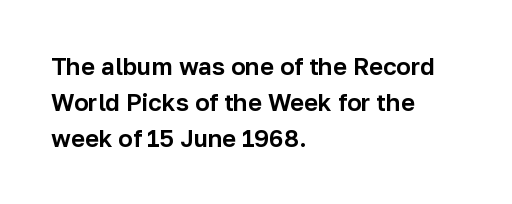
{"italic": "no", "underline": "no", "align": "left", "line_spacing": "normal", "line_spacing_ratio": 1.5, "letter_spacing": "normal", "letter_spacing_em": 0.0, "glyph_px": 24}
